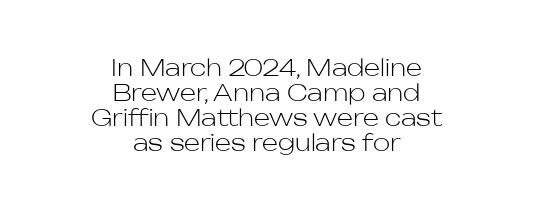
Each line is balanced around a shared central axis. No extra ink here — the face is not bold. The passage shown has conventional tracking throughout. How would I describe the line gaps? Narrow and economical. You can tell it's not italic because the verticals are truly vertical. Just letters on the line, the space beneath them empty.
